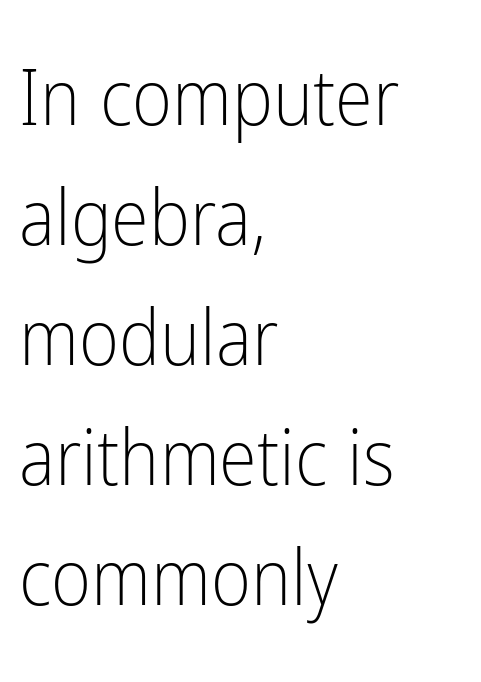
Q: Is the text bold? A: No.
Q: Is the text italic (slanted)? A: No, it is upright.
Q: Is the typeface a serif or a sans-serif typeface? A: Sans-serif.
Q: Is the text underlined? A: No.
Q: How is the paragraph aligned? A: Left-aligned.
Q: Is the spacing between letters normal or unusually wide? A: Normal.
Q: Is the spacing between lines tight, normal or loose? A: Normal.
Q: Width (condensed, normal, or wide)? A: Condensed.
Q: Stroke contrast? A: Low.
Q: x-height? A: Medium.
Q: Monospaced? A: No.
